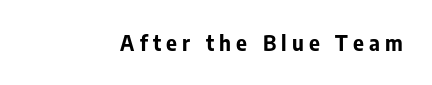
Q: Is the text bold? A: Yes.
Q: Is the text italic (slanted)? A: No, it is upright.
Q: Is the text underlined? A: No.
Q: Is the spacing between letters normal or unusually wide? A: Unusually wide.
